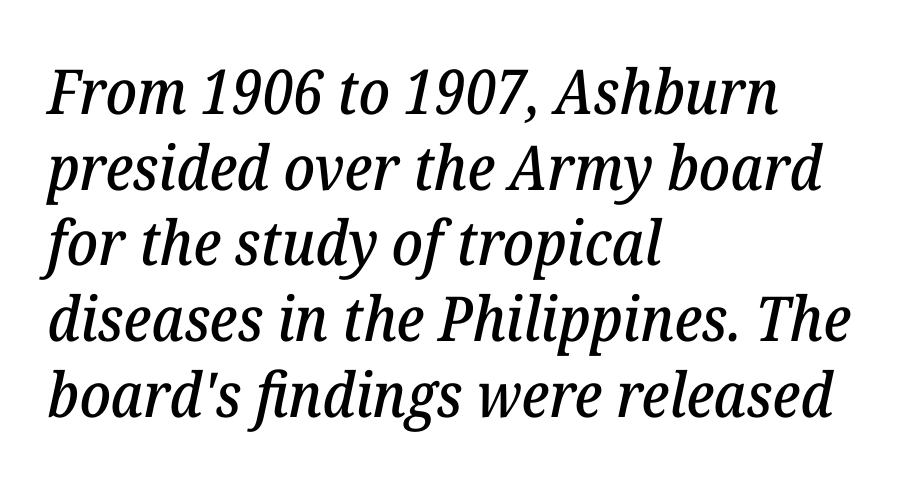
Q: Is the text italic (slanted)? A: Yes, it leans right by about 12 degrees.
Q: Is the typeface a serif or a sans-serif typeface? A: Serif.
Q: Is the text underlined? A: No.
Q: How is the paragraph aligned? A: Left-aligned.
Q: Is the spacing between letters normal or unusually wide? A: Normal.
Q: Width (condensed, normal, or wide)? A: Normal.
Q: Stroke contrast? A: Low.
Q: x-height? A: Medium.
Q: Monospaced? A: No.
